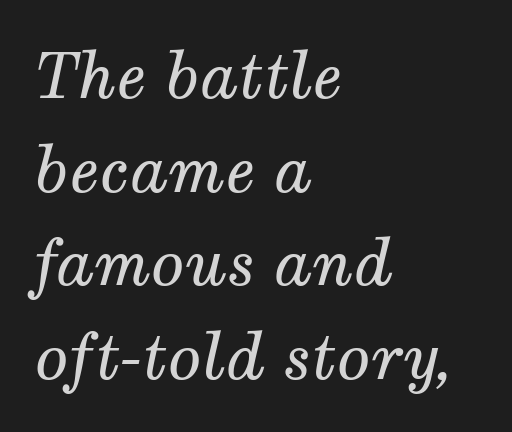
The font's italic variant was chosen for this text. The specimen omits any rule beneath the text block's lines. The paragraph shown leans on its left margin. Stroke terminals: seriffed. Does extra space separate the letters? No, they use regular spacing. The passage shown is not bold in any degree.
